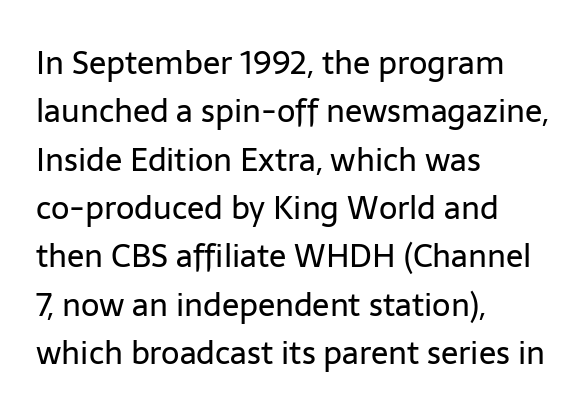
The image shows 32 px regular-weight sans-serif type, upright; set left-aligned, normal line spacing (1.51x), normal letter spacing, not underlined; low stroke contrast and a medium x-height.
